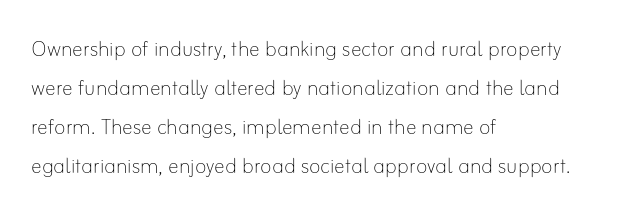
Q: Is the text bold? A: No.
Q: Is the text italic (slanted)? A: No, it is upright.
Q: Is the text underlined? A: No.
Q: How is the paragraph aligned? A: Left-aligned.
Q: Is the spacing between letters normal or unusually wide? A: Normal.
Q: Is the spacing between lines tight, normal or loose? A: Normal.
